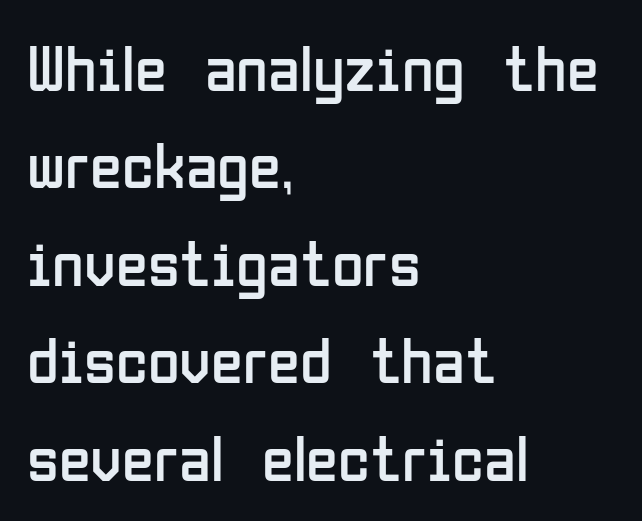
Q: Is the text bold? A: No.
Q: Is the text italic (slanted)? A: No, it is upright.
Q: Is the typeface a serif or a sans-serif typeface? A: Sans-serif.
Q: Is the text underlined? A: No.
Q: How is the paragraph aligned? A: Left-aligned.
Q: Is the spacing between letters normal or unusually wide? A: Normal.
Q: Is the spacing between lines tight, normal or loose? A: Normal.
Q: Width (condensed, normal, or wide)? A: Condensed.
Q: Stroke contrast? A: Low.
Q: x-height? A: Medium.
Q: Monospaced? A: No.
